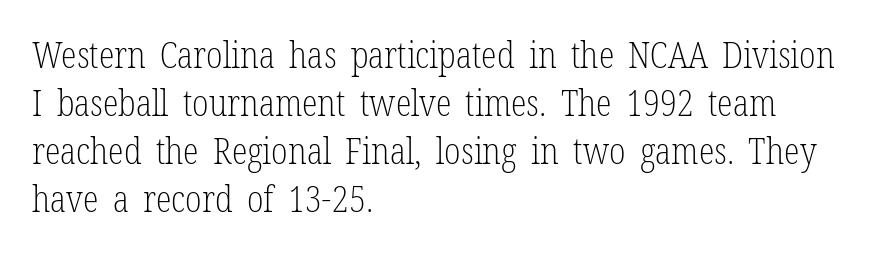
Q: Is the text bold? A: No.
Q: Is the text italic (slanted)? A: No, it is upright.
Q: Is the typeface a serif or a sans-serif typeface? A: Serif.
Q: Is the text underlined? A: No.
Q: How is the paragraph aligned? A: Left-aligned.
Q: Is the spacing between letters normal or unusually wide? A: Normal.
Q: Is the spacing between lines tight, normal or loose? A: Normal.
Q: Width (condensed, normal, or wide)? A: Condensed.
Q: Stroke contrast? A: Low.
Q: x-height? A: Medium.
Q: Monospaced? A: No.
